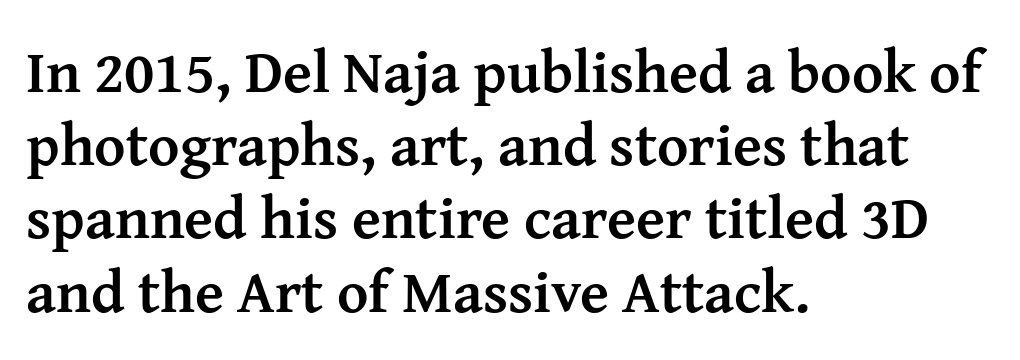
Q: Is the text bold? A: Yes.
Q: Is the text italic (slanted)? A: No, it is upright.
Q: Is the typeface a serif or a sans-serif typeface? A: Serif.
Q: Is the text underlined? A: No.
Q: How is the paragraph aligned? A: Left-aligned.
Q: Is the spacing between letters normal or unusually wide? A: Normal.
Q: Width (condensed, normal, or wide)? A: Normal.
Q: Stroke contrast? A: Medium.
Q: x-height? A: Medium.
Q: Monospaced? A: No.
